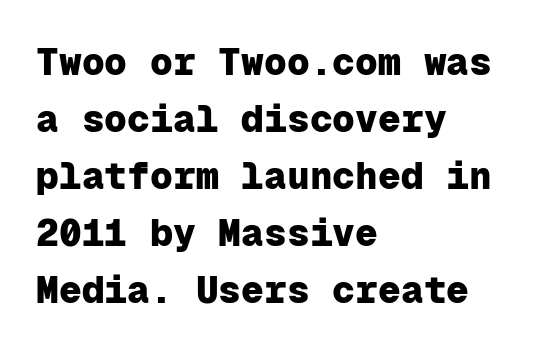
The image shows 38 px heavy sans-serif type, upright, monospaced; set left-aligned, normal line spacing (1.5x), normal letter spacing, not underlined; low stroke contrast and a medium x-height.
